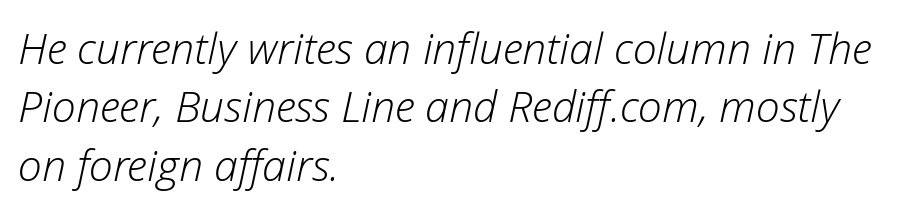
The image shows 43 px light type, italic (leaning right); set left-aligned, normal line spacing (1.36x), normal letter spacing, not underlined; low stroke contrast and a medium x-height.
